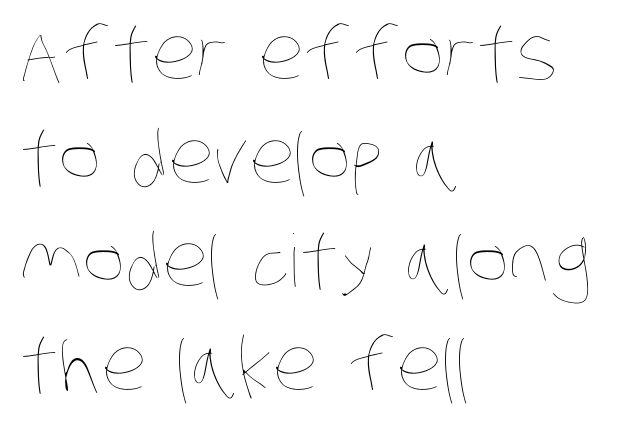
The image shows 72 px thin, condensed type; set left-aligned, normal line spacing (1.44x), normal letter spacing, not underlined; low stroke contrast and a large x-height.
